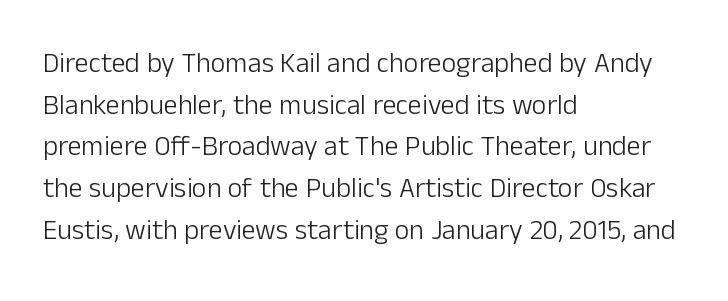
Q: Is the text bold? A: No.
Q: Is the text italic (slanted)? A: No, it is upright.
Q: Is the typeface a serif or a sans-serif typeface? A: Sans-serif.
Q: Is the text underlined? A: No.
Q: How is the paragraph aligned? A: Left-aligned.
Q: Is the spacing between letters normal or unusually wide? A: Normal.
Q: Is the spacing between lines tight, normal or loose? A: Normal.
Q: Width (condensed, normal, or wide)? A: Normal.
Q: Stroke contrast? A: Low.
Q: x-height? A: Medium.
Q: Monospaced? A: No.
